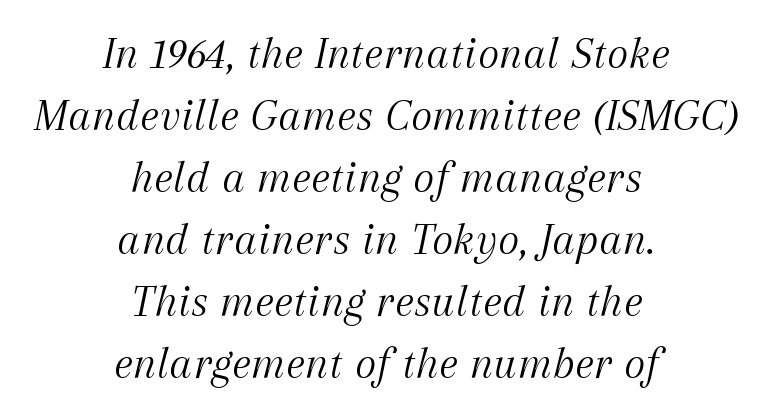
{"serif": "yes", "italic": "yes", "lean": "right", "slant_degrees": 12, "bold": "no", "weight": "light", "width": "normal", "stroke_contrast": "medium", "x_height": "medium", "monospaced": "no", "underline": "no", "align": "center", "line_spacing": "normal", "line_spacing_ratio": 1.35, "letter_spacing": "normal", "letter_spacing_em": 0.0, "glyph_px": 46}
